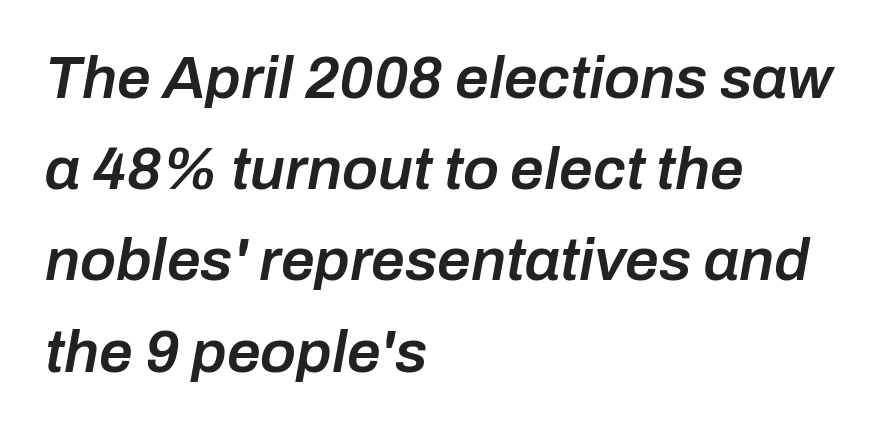
The image shows 60 px semibold type, italic (leaning right); set left-aligned, normal line spacing (1.52x), normal letter spacing, not underlined; low stroke contrast and a medium x-height.
